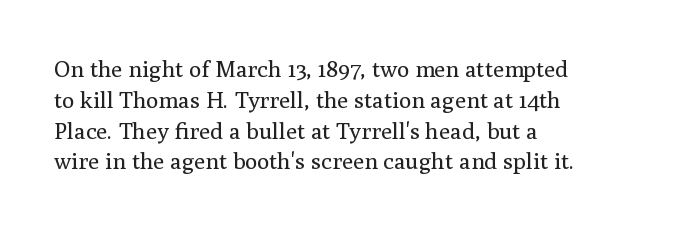
{"italic": "no", "bold": "no", "underline": "no", "align": "left", "line_spacing": "normal", "line_spacing_ratio": 1.34, "letter_spacing": "normal", "letter_spacing_em": 0.0, "glyph_px": 23}
